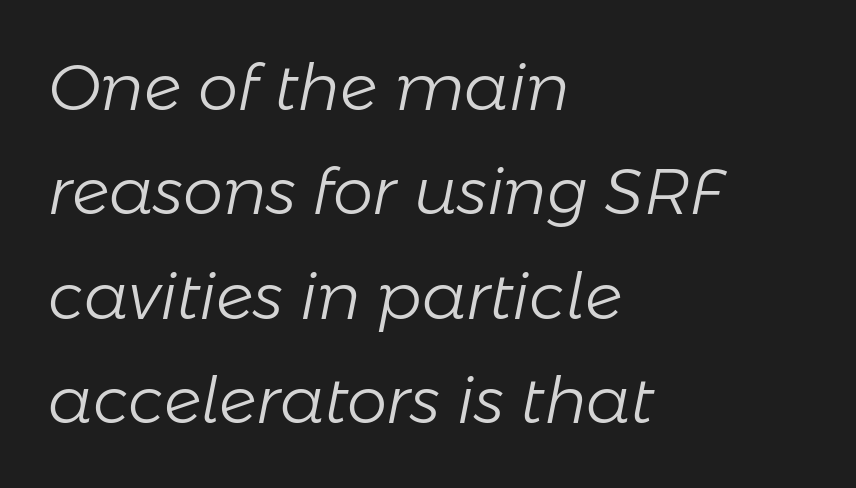
Students, note that the glyphs here touch the page at normal intervals. The typesetting does not lean heavy: it is not bold. There's an unmistakable incline to the writing here. The ragged edge is on the right, which tells us the setting is flush left.
